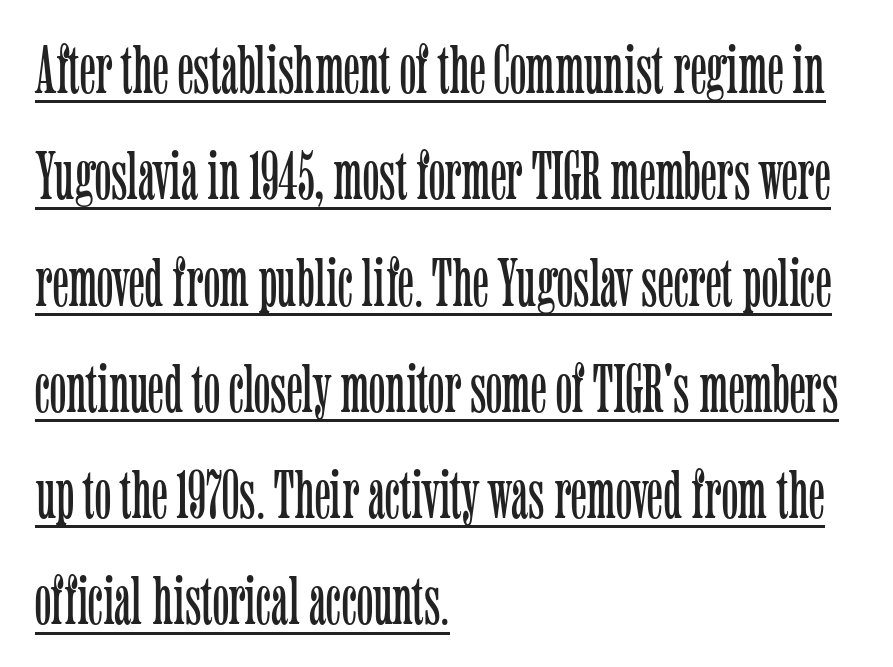
Q: Is the text bold? A: No.
Q: Is the text italic (slanted)? A: No, it is upright.
Q: Is the typeface a serif or a sans-serif typeface? A: Serif.
Q: Is the text underlined? A: Yes.
Q: How is the paragraph aligned? A: Left-aligned.
Q: Is the spacing between letters normal or unusually wide? A: Normal.
Q: Is the spacing between lines tight, normal or loose? A: Normal.
Q: Width (condensed, normal, or wide)? A: Condensed.
Q: Stroke contrast? A: Low.
Q: x-height? A: Medium.
Q: Monospaced? A: No.
